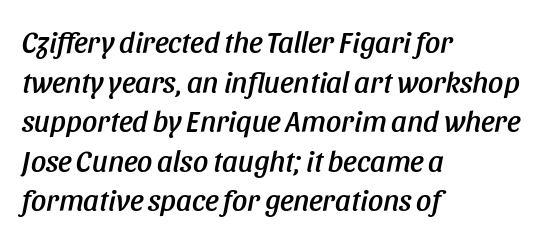
{"italic": "yes", "lean": "right", "slant_degrees": 11, "width": "condensed", "stroke_contrast": "low", "x_height": "large", "monospaced": "no", "underline": "no", "align": "left", "line_spacing": "normal", "line_spacing_ratio": 1.32, "letter_spacing": "normal", "letter_spacing_em": 0.0, "glyph_px": 30}
